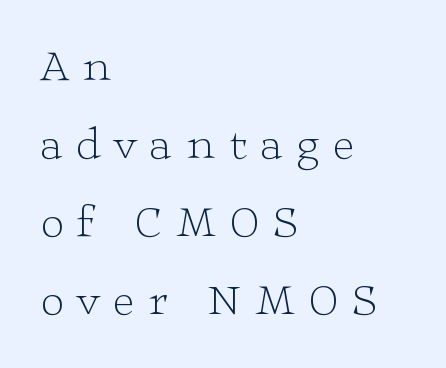
{"serif": "yes", "italic": "no", "bold": "no", "weight": "light", "width": "wide", "stroke_contrast": "low", "x_height": "medium", "monospaced": "no", "underline": "no", "align": "left", "line_spacing_ratio": 1.73, "letter_spacing": "wide", "letter_spacing_em": 0.31, "glyph_px": 45}
